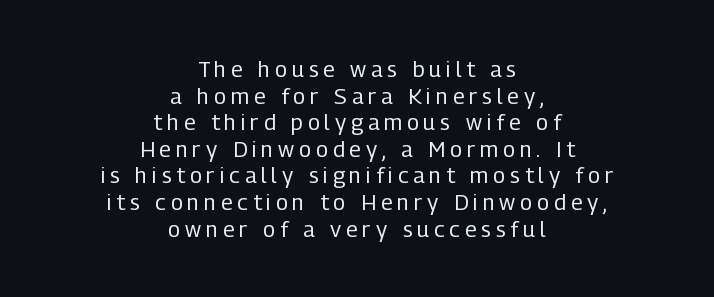
Q: Is the text bold? A: No.
Q: Is the text italic (slanted)? A: No, it is upright.
Q: Is the text underlined? A: No.
Q: How is the paragraph aligned? A: Centered.
Q: Is the spacing between letters normal or unusually wide? A: Unusually wide.
